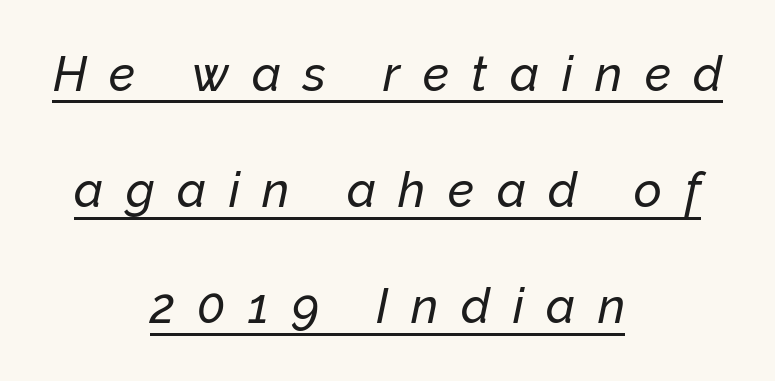
{"italic": "yes", "lean": "right", "slant_degrees": 12, "width": "normal", "stroke_contrast": "low", "x_height": "medium", "monospaced": "no", "underline": "yes", "align": "center", "line_spacing": "loose", "line_spacing_ratio": 2.42, "letter_spacing": "wide", "letter_spacing_em": 0.47, "glyph_px": 48}
